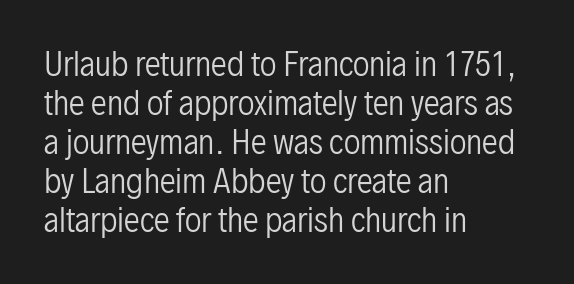
The image shows 32 px regular-weight, condensed sans-serif type, upright; set left-aligned, line spacing 1.22x, normal letter spacing, not underlined; low stroke contrast and a medium x-height.
